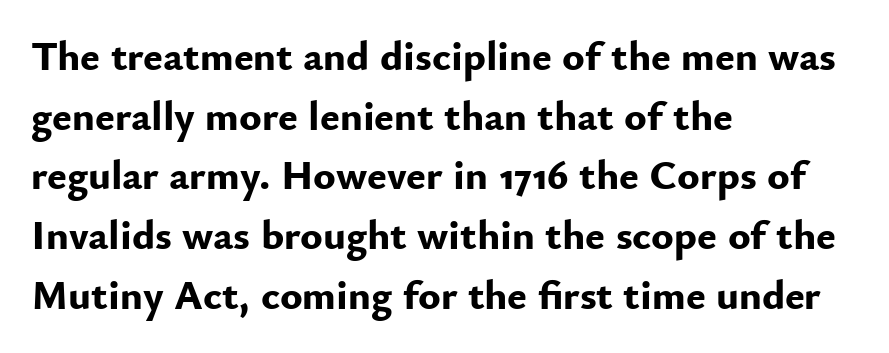
Q: Is the text bold? A: Yes.
Q: Is the text italic (slanted)? A: No, it is upright.
Q: Is the typeface a serif or a sans-serif typeface? A: Sans-serif.
Q: Is the text underlined? A: No.
Q: How is the paragraph aligned? A: Left-aligned.
Q: Is the spacing between letters normal or unusually wide? A: Normal.
Q: Is the spacing between lines tight, normal or loose? A: Normal.
Q: Width (condensed, normal, or wide)? A: Normal.
Q: Stroke contrast? A: Low.
Q: x-height? A: Small.
Q: Monospaced? A: No.
